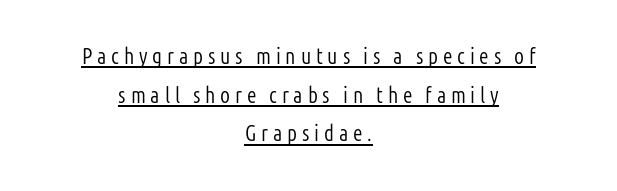
Q: Is the text bold? A: No.
Q: Is the text italic (slanted)? A: No, it is upright.
Q: Is the text underlined? A: Yes.
Q: How is the paragraph aligned? A: Centered.
Q: Is the spacing between letters normal or unusually wide? A: Unusually wide.
